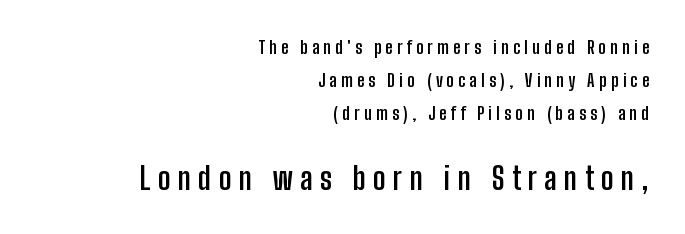
Anything drawn beneath the words? Only blank space. Ascenders rise straight up at ninety degrees. Horizontally, the lines are justified to the trailing edge only. Caption: upper text group reduced, lower text group enlarged.
